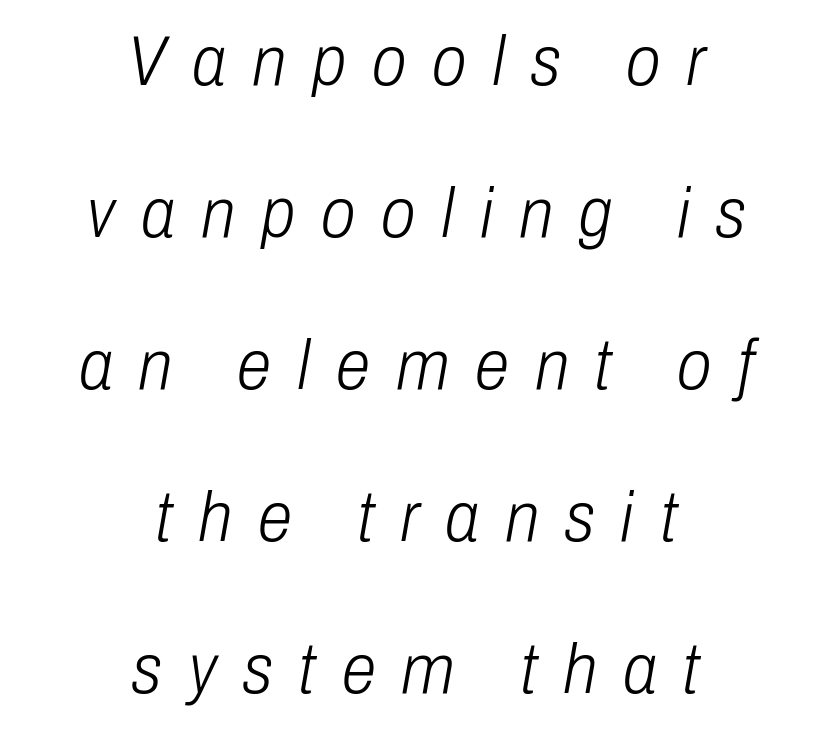
Q: Is the text bold? A: No.
Q: Is the text italic (slanted)? A: Yes, it leans right by about 10 degrees.
Q: Is the text underlined? A: No.
Q: How is the paragraph aligned? A: Centered.
Q: Is the spacing between letters normal or unusually wide? A: Unusually wide.
Q: Is the spacing between lines tight, normal or loose? A: Loose.
Q: Width (condensed, normal, or wide)? A: Condensed.
Q: Stroke contrast? A: Low.
Q: x-height? A: Medium.
Q: Monospaced? A: No.
